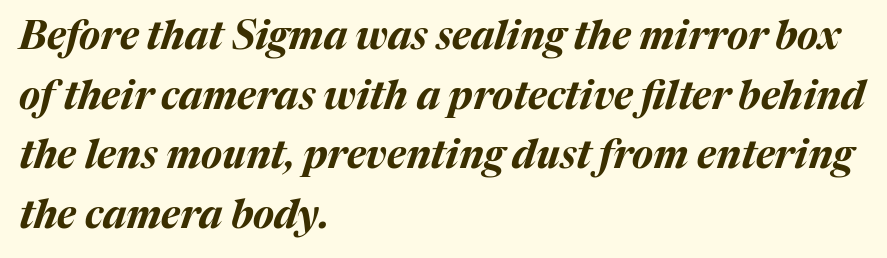
Every row of glyphs begins at an identical x-position on the left. Looks like regular typesetting: each glyph gets only the width it needs. Vertically, the passage feels balanced, rows spaced as you'd expect. The passage shown is not underscored anywhere.
